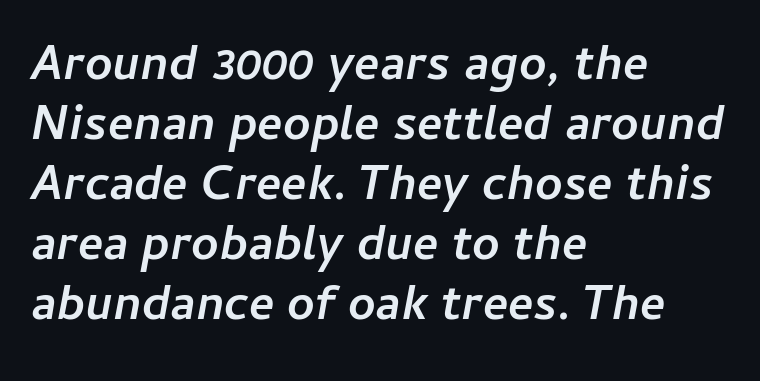
{"italic": "yes", "lean": "right", "slant_degrees": 11, "bold": "yes", "weight": "semibold", "width": "normal", "stroke_contrast": "low", "x_height": "medium", "monospaced": "no", "underline": "no", "align": "left", "line_spacing": "normal", "line_spacing_ratio": 1.25, "letter_spacing": "normal", "letter_spacing_em": 0.0, "glyph_px": 48}
